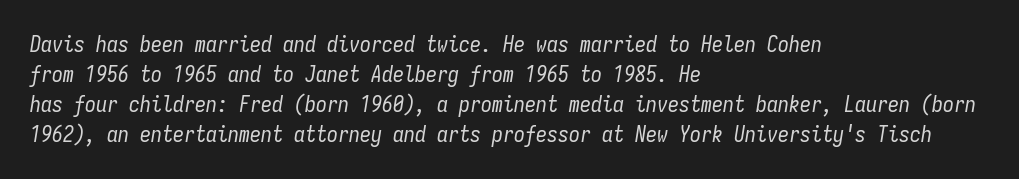
The image shows 22 px text type, italic (leaning right); set left-aligned, normal line spacing (1.36x), normal letter spacing, not underlined.
